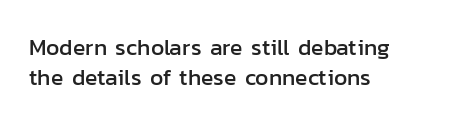
The image shows 23 px text type, upright; set left-aligned, normal line spacing (1.32x), normal letter spacing, not underlined.
